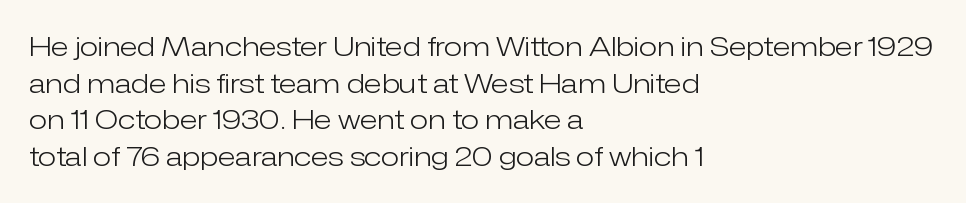
{"italic": "no", "bold": "no", "underline": "no", "align": "left", "line_spacing": "normal", "line_spacing_ratio": 1.36, "letter_spacing": "normal", "letter_spacing_em": 0.0, "glyph_px": 27}
